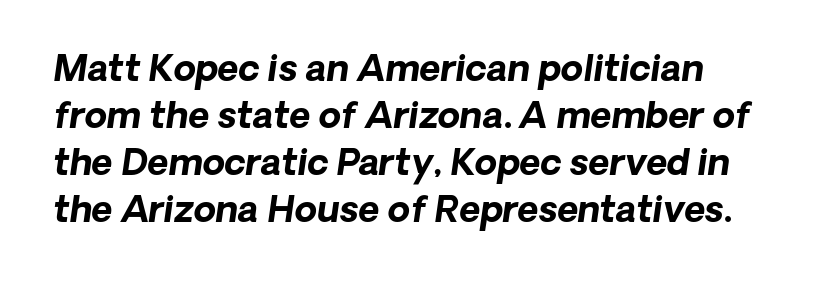
Descenders are the only things crossing below the line. The letters are slanted; this is an italic face. Bold? Absolutely — the strokes are thick and heavy. Proportional: the letters do not fall into vertical columns. The ragged edge is on the right, which tells us the setting is flush left. The letterforms sit shoulder to shoulder at normal distance.
